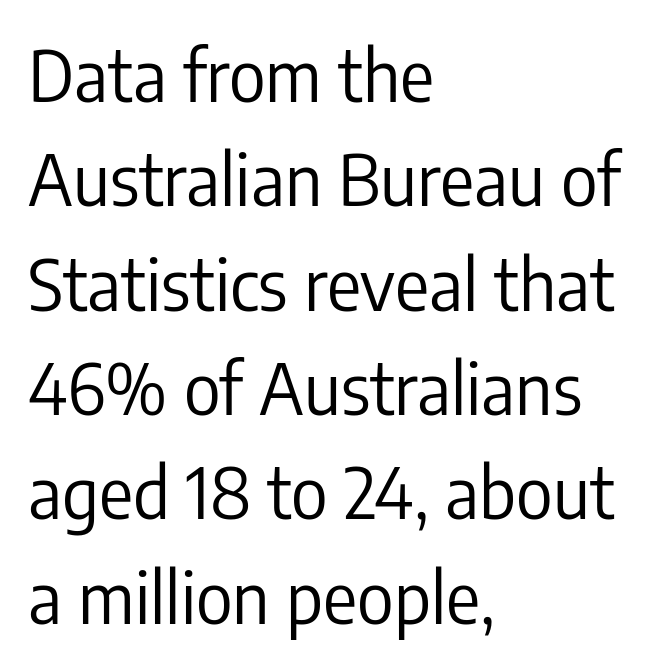
{"serif": "no", "italic": "no", "bold": "no", "weight": "regular", "width": "condensed", "stroke_contrast": "low", "x_height": "medium", "monospaced": "no", "underline": "no", "align": "left", "line_spacing": "normal", "line_spacing_ratio": 1.47, "letter_spacing": "normal", "letter_spacing_em": 0.0, "glyph_px": 71}
